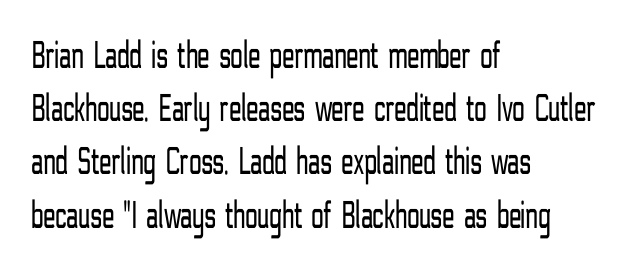
{"serif": "no", "italic": "no", "bold": "no", "weight": "light", "width": "condensed", "stroke_contrast": "low", "x_height": "medium", "monospaced": "no", "underline": "no", "align": "left", "line_spacing": "normal", "line_spacing_ratio": 1.33, "letter_spacing": "normal", "letter_spacing_em": 0.0, "glyph_px": 40}
